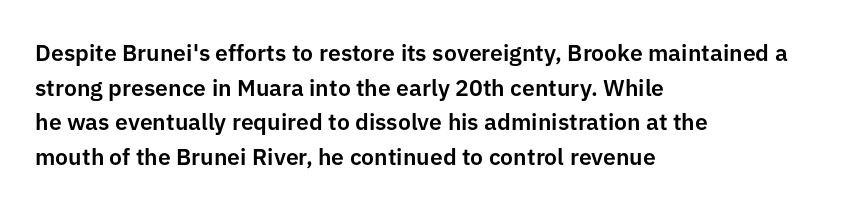
{"italic": "no", "underline": "no", "align": "left", "line_spacing": "normal", "line_spacing_ratio": 1.51, "letter_spacing": "normal", "letter_spacing_em": 0.0, "glyph_px": 23}
